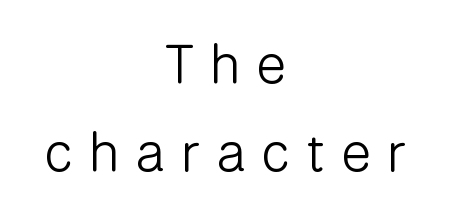
Q: Is the text bold? A: No.
Q: Is the text italic (slanted)? A: No, it is upright.
Q: Is the typeface a serif or a sans-serif typeface? A: Sans-serif.
Q: Is the text underlined? A: No.
Q: How is the paragraph aligned? A: Centered.
Q: Is the spacing between letters normal or unusually wide? A: Unusually wide.
Q: Is the spacing between lines tight, normal or loose? A: Normal.
Q: Width (condensed, normal, or wide)? A: Normal.
Q: Stroke contrast? A: Low.
Q: x-height? A: Medium.
Q: Monospaced? A: No.
